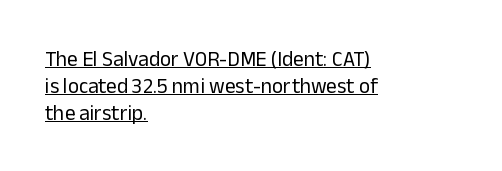
Q: Is the text bold? A: No.
Q: Is the text italic (slanted)? A: No, it is upright.
Q: Is the text underlined? A: Yes.
Q: How is the paragraph aligned? A: Left-aligned.
Q: Is the spacing between letters normal or unusually wide? A: Normal.
Q: Is the spacing between lines tight, normal or loose? A: Normal.
